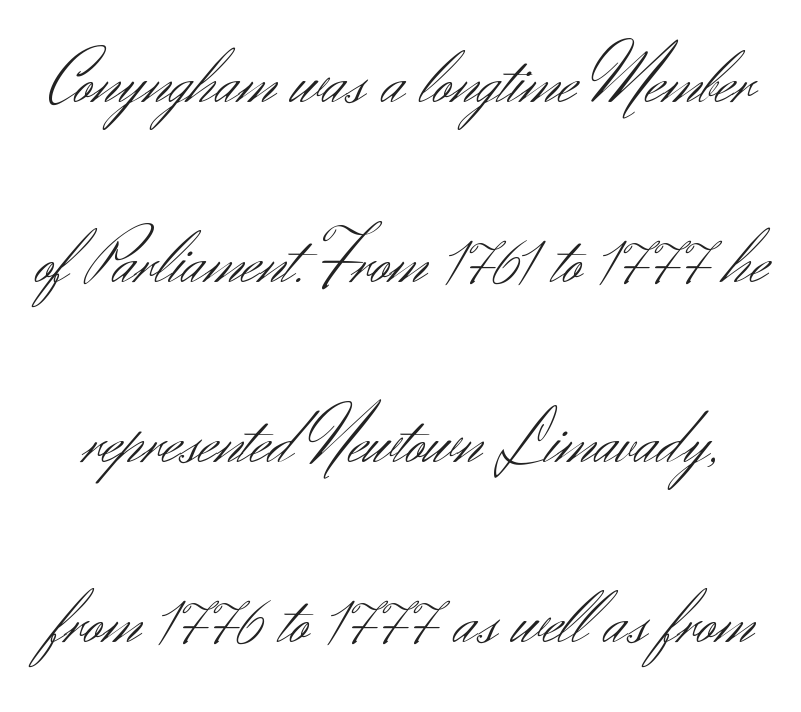
Q: Is the text bold? A: No.
Q: Is the text italic (slanted)? A: Yes.
Q: Is the typeface a serif or a sans-serif typeface? A: Sans-serif.
Q: Is the text underlined? A: No.
Q: Is the spacing between letters normal or unusually wide? A: Normal.
Q: Is the spacing between lines tight, normal or loose? A: Loose.
Q: Width (condensed, normal, or wide)? A: Normal.
Q: Stroke contrast? A: Medium.
Q: x-height? A: Small.
Q: Monospaced? A: No.
